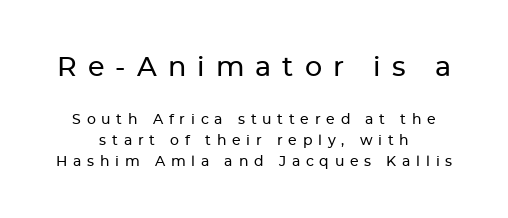
The tracking reads as deliberately expanded to a designer's eye. The lettering stays uniformly vertical, giving the passage a roman look. You get the large type first, then a drop to smaller type. Students, observe: this is what conventionally led text looks like. The passage shown is not underscored anywhere. This sample is center-justified, so both line endings float freely.
